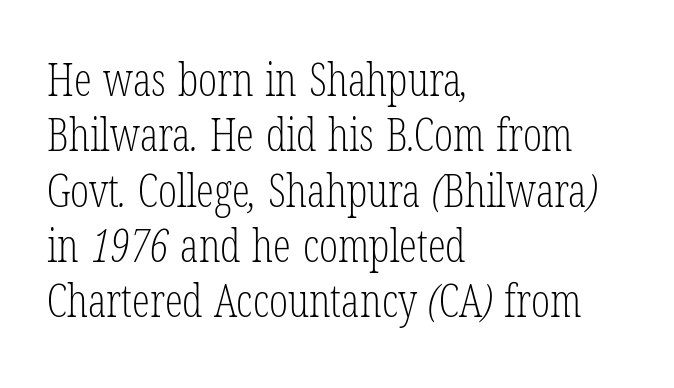
The image shows 45 px light, condensed serif type; set left-aligned, line spacing 1.23x, normal letter spacing, not underlined; low stroke contrast and a medium x-height.
